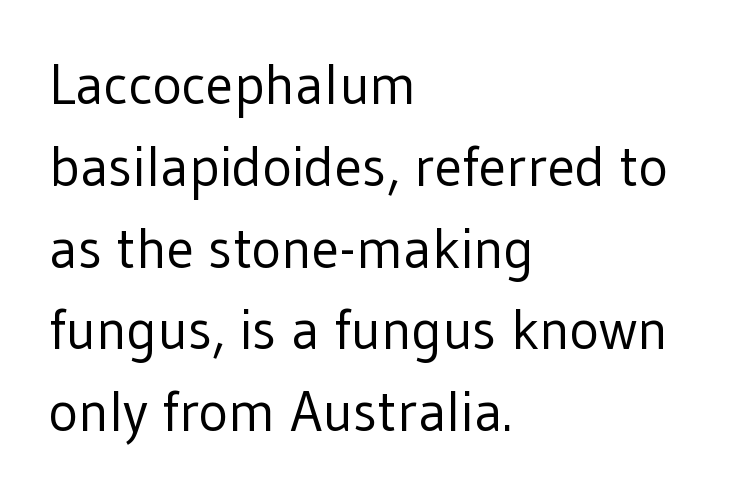
Q: Is the text bold? A: No.
Q: Is the text italic (slanted)? A: No, it is upright.
Q: Is the typeface a serif or a sans-serif typeface? A: Sans-serif.
Q: Is the text underlined? A: No.
Q: How is the paragraph aligned? A: Left-aligned.
Q: Is the spacing between letters normal or unusually wide? A: Normal.
Q: Is the spacing between lines tight, normal or loose? A: Normal.
Q: Width (condensed, normal, or wide)? A: Normal.
Q: Stroke contrast? A: Low.
Q: x-height? A: Medium.
Q: Monospaced? A: No.
